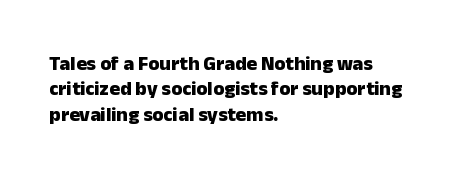
Q: Is the text bold? A: Yes.
Q: Is the text italic (slanted)? A: No, it is upright.
Q: Is the text underlined? A: No.
Q: How is the paragraph aligned? A: Left-aligned.
Q: Is the spacing between letters normal or unusually wide? A: Normal.
Q: Is the spacing between lines tight, normal or loose? A: Normal.
